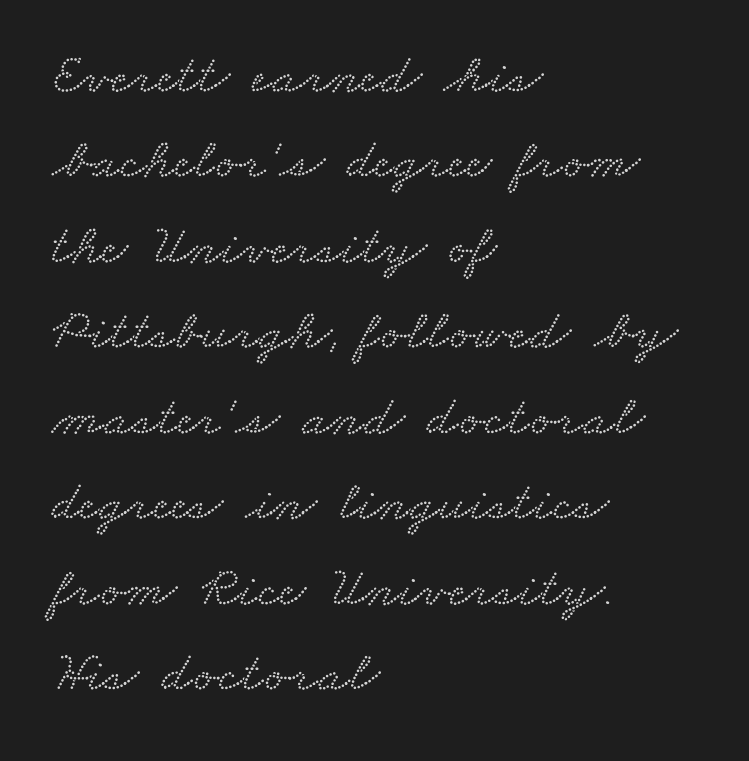
The glyphs are unaccompanied by any horizontal stroke below them. The characters display serif detailing at their extremities. You could not count columns in this text — the font is proportionally spaced. Regarding leading, the lines here are spaced in the standard way. Honestly, the letter spacing is just normal — you wouldn't notice it. Horizontally, the lines are justified to the leading edge only.
